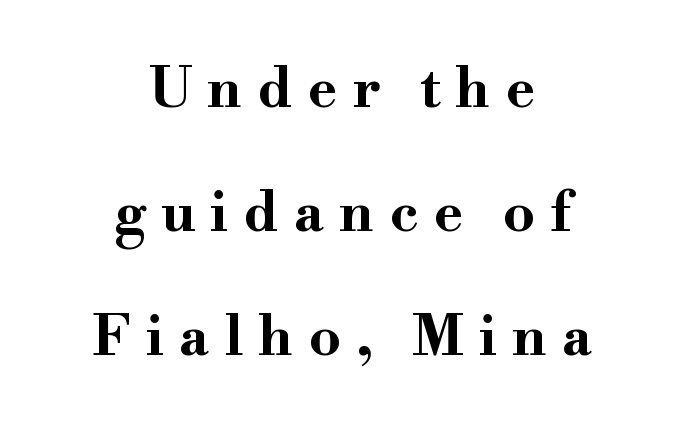
Unlike italic type, these characters show no tilt at all. This rendering uses center alignment, leaving both contours irregular but symmetric. Compared with typical paragraphs, the rows here are farther apart. Type without underlining. Varying glyph widths throughout — classic text-font behaviour. Inter-character spacing is expanded well beyond the font's built-in metrics.
